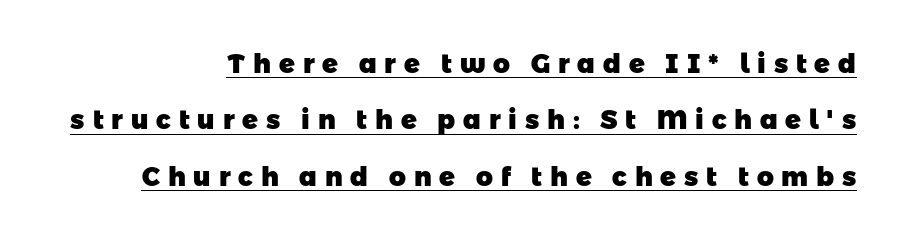
Q: Is the text bold? A: Yes.
Q: Is the text underlined? A: Yes.
Q: Is the spacing between letters normal or unusually wide? A: Unusually wide.
Q: Is the spacing between lines tight, normal or loose? A: Loose.
